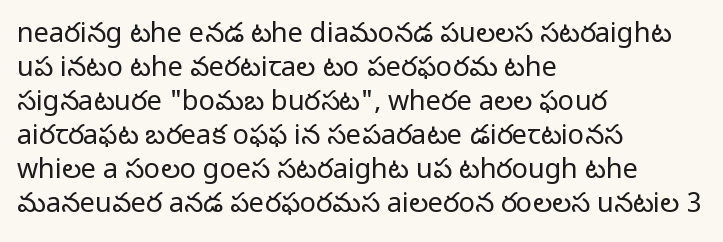
{"italic": "no", "bold": "no", "underline": "no", "align": "left", "line_spacing": "normal", "line_spacing_ratio": 1.26, "letter_spacing": "normal", "letter_spacing_em": 0.0, "glyph_px": 27}
